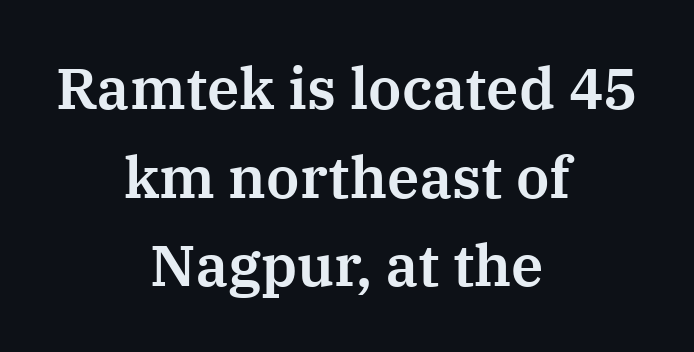
Plain, unruled lines of type. The letters advance in unequal steps, a hallmark of proportional type. This is serif lettering, the kind often seen in printed books. The lettering holds an erect, upright posture throughout. The block of text has a typical density, with ordinary space between rows.
